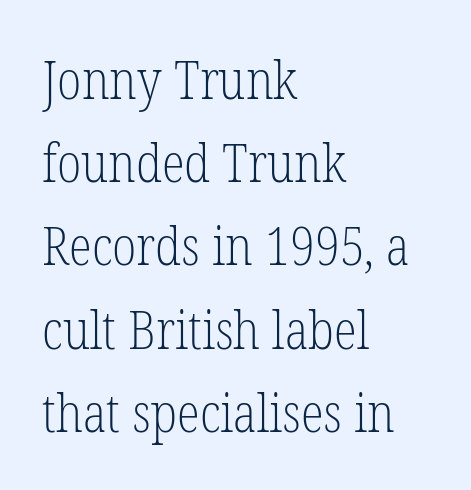
The image shows 53 px light, condensed serif type, upright; set left-aligned, normal line spacing (1.57x), normal letter spacing, not underlined; low stroke contrast and a medium x-height.
